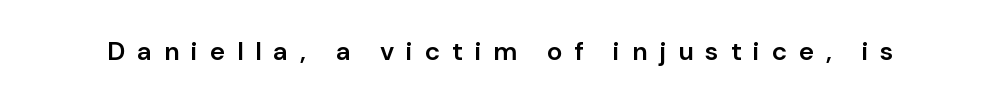
{"italic": "no", "bold": "semi", "underline": "no", "letter_spacing": "wide", "letter_spacing_em": 0.45, "glyph_px": 26}
